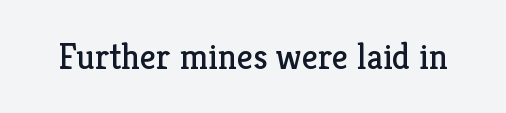
Check the space under the baseline: it is left empty. Each letter keeps its own natural width here, so spacing adapts to shape. Examine the stroke ends and you'll spot serifs. The letters stand upright; this is a roman face.
